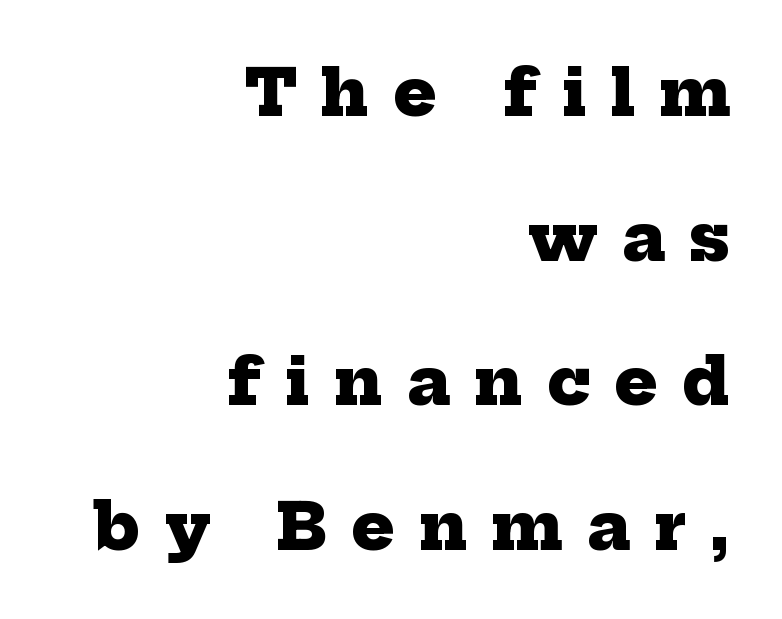
Here the designer chose a conventional face with non-uniform glyph widths. Does extra space separate the letters? Yes, quite a lot of it. Line ends are locked; line starts wander. The space directly below the letters is spotless. The passage shown stacks its lines with a broad gap. Typographic density is high because the face is bold.
